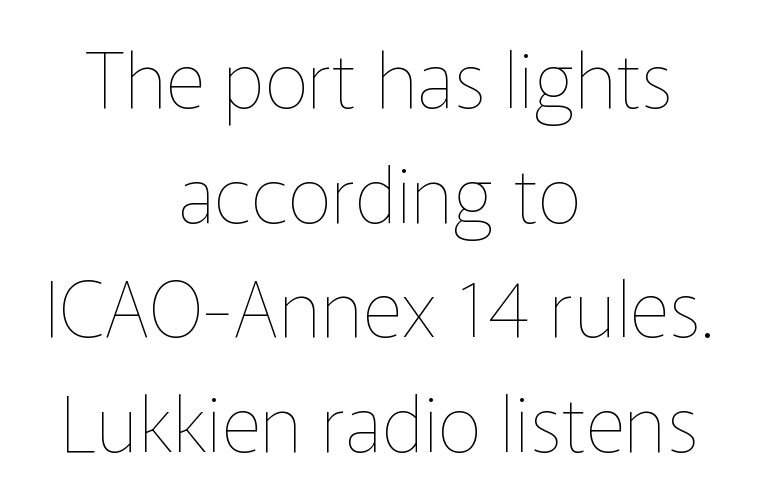
Q: Is the text bold? A: No.
Q: Is the text italic (slanted)? A: No, it is upright.
Q: Is the text underlined? A: No.
Q: How is the paragraph aligned? A: Centered.
Q: Is the spacing between letters normal or unusually wide? A: Normal.
Q: Is the spacing between lines tight, normal or loose? A: Normal.
Q: Width (condensed, normal, or wide)? A: Normal.
Q: Stroke contrast? A: Low.
Q: x-height? A: Medium.
Q: Monospaced? A: No.
